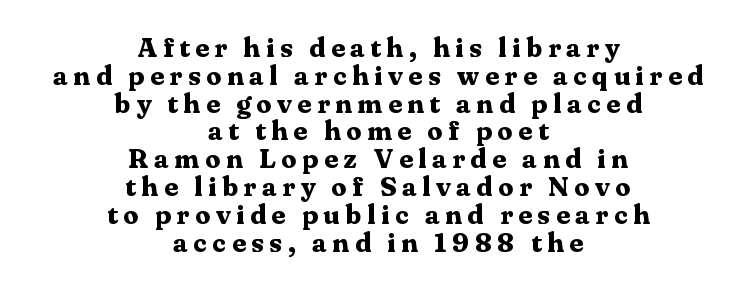
Does extra space separate the letters? Yes, quite a lot of it. You can tell it's not italic because the verticals are truly vertical. What's the leading like? Squeezed, with rows nearly overlapping. I'd describe the lettering as bold — thick and assertive. Unmarked baselines from the first word to the last.
